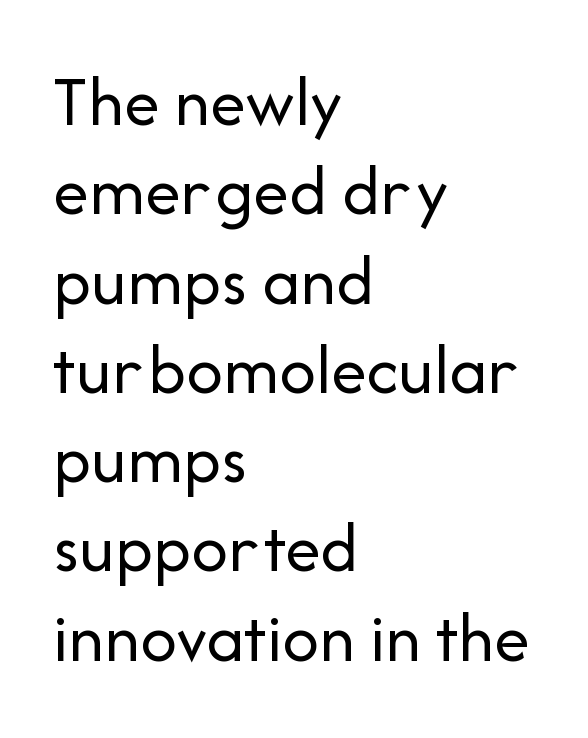
Q: Is the text bold? A: No.
Q: Is the text italic (slanted)? A: No, it is upright.
Q: Is the typeface a serif or a sans-serif typeface? A: Sans-serif.
Q: Is the text underlined? A: No.
Q: How is the paragraph aligned? A: Left-aligned.
Q: Is the spacing between letters normal or unusually wide? A: Normal.
Q: Width (condensed, normal, or wide)? A: Normal.
Q: Stroke contrast? A: Low.
Q: x-height? A: Medium.
Q: Monospaced? A: No.
